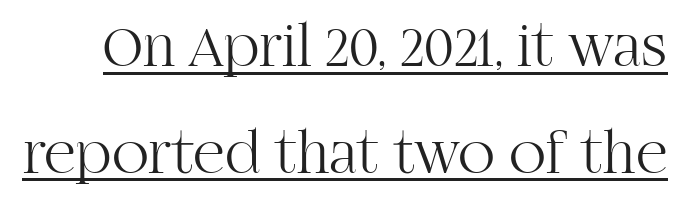
{"serif": "yes", "italic": "no", "bold": "no", "weight": "light", "width": "normal", "stroke_contrast": "high", "x_height": "large", "monospaced": "no", "underline": "yes", "line_spacing_ratio": 1.75, "letter_spacing": "normal", "letter_spacing_em": 0.0, "glyph_px": 61}
